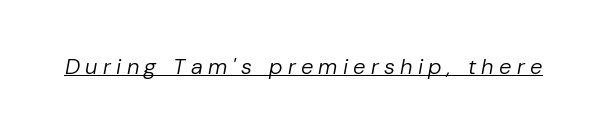
{"italic": "yes", "lean": "right", "slant_degrees": 10, "bold": "no", "underline": "yes", "letter_spacing": "wide", "letter_spacing_em": 0.24, "glyph_px": 22}
